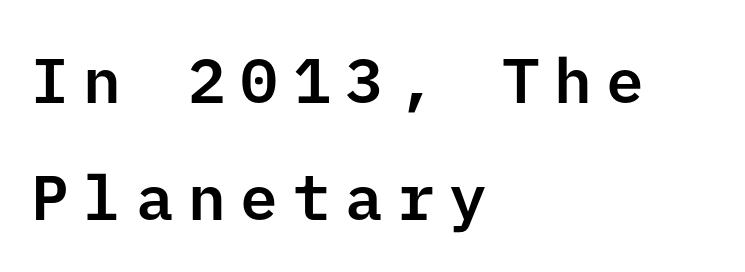
The image shows 63 px sans-serif type, upright; set left-aligned, line spacing 1.85x, unusually wide letter spacing (+0.23 em), not underlined; low stroke contrast and a medium x-height.
